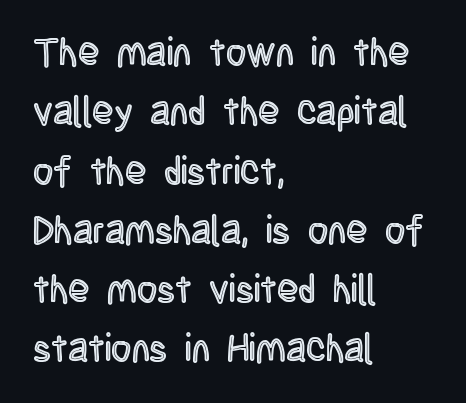
{"italic": "no", "width": "condensed", "x_height": "large", "monospaced": "no", "underline": "no", "align": "left", "line_spacing": "normal", "line_spacing_ratio": 1.52, "letter_spacing": "normal", "letter_spacing_em": 0.0, "glyph_px": 39}
